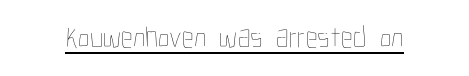
The image shows 30 px thin, condensed type, upright; set normal letter spacing, underlined; low stroke contrast and a medium x-height.
